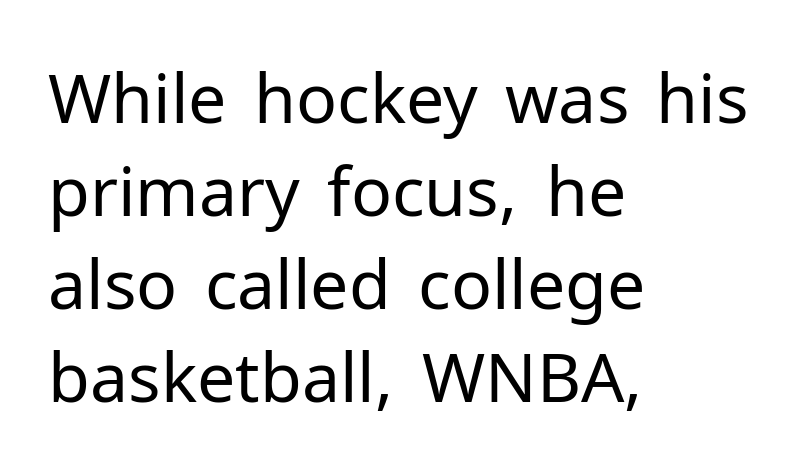
Q: Is the text bold? A: No.
Q: Is the text italic (slanted)? A: No, it is upright.
Q: Is the typeface a serif or a sans-serif typeface? A: Sans-serif.
Q: Is the text underlined? A: No.
Q: How is the paragraph aligned? A: Left-aligned.
Q: Is the spacing between letters normal or unusually wide? A: Normal.
Q: Is the spacing between lines tight, normal or loose? A: Normal.
Q: Width (condensed, normal, or wide)? A: Normal.
Q: Stroke contrast? A: Low.
Q: x-height? A: Medium.
Q: Monospaced? A: No.
